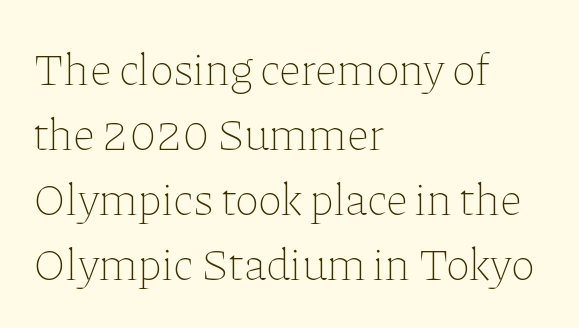
A roman cut, with each character standing at attention. Quick note: underline off. Bold? No — there's no thickening of the strokes. Think of a printed novel: that variable character pitch is what you see here. Caption: standard tracking, unaltered. A classic flush-left, rag-right setting is used for this passage.
